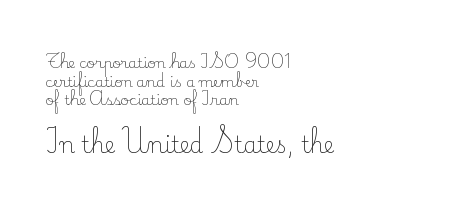
The image shows 22 px text type, upright; set left-aligned, normal line spacing (1.33x), normal letter spacing, not underlined; the second (bottom) block is 1.57x larger.
